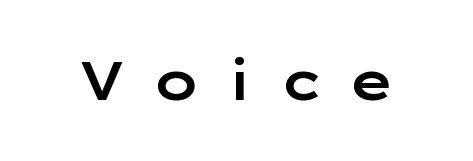
Q: Is the text italic (slanted)? A: No, it is upright.
Q: Is the typeface a serif or a sans-serif typeface? A: Sans-serif.
Q: Is the text underlined? A: No.
Q: Is the spacing between letters normal or unusually wide? A: Unusually wide.
Q: Width (condensed, normal, or wide)? A: Wide.
Q: Stroke contrast? A: Low.
Q: x-height? A: Medium.
Q: Monospaced? A: No.
